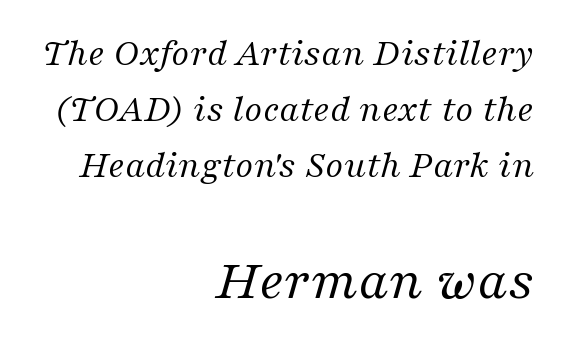
Q: Is the text bold? A: No.
Q: Is the text italic (slanted)? A: Yes, it leans right by about 16 degrees.
Q: Is the typeface a serif or a sans-serif typeface? A: Serif.
Q: Is the text underlined? A: No.
Q: How is the paragraph aligned? A: Right-aligned.
Q: Is the spacing between letters normal or unusually wide? A: Normal.
Q: Is the spacing between lines tight, normal or loose? A: Normal.
Q: Which block of text is set in a larger size, the first (top) or the second (bottom)? A: The second (bottom) one.
Q: Width (condensed, normal, or wide)? A: Normal.
Q: Stroke contrast? A: Medium.
Q: x-height? A: Medium.
Q: Monospaced? A: No.
